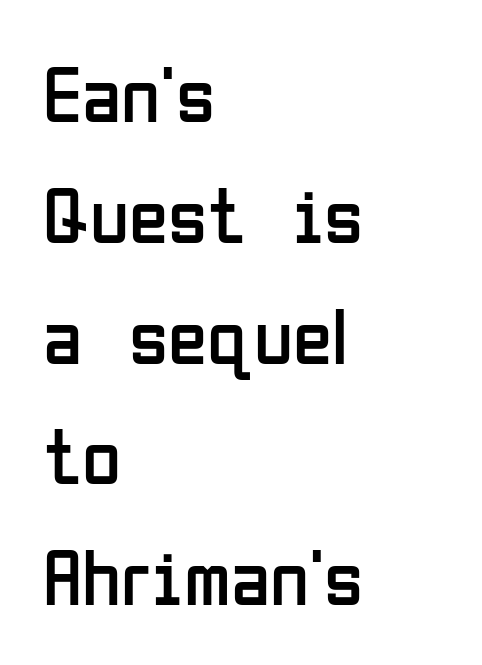
Look at the bottom of the vertical strokes: they stop flat, with no serifs. Is there much room between lines? A standard amount, neither cramped nor airy. The space directly below the letters is spotless. The typeface has the unassuming heft of standard copy or less. This sample uses an upright cut, with every glyph sitting square on the baseline.
